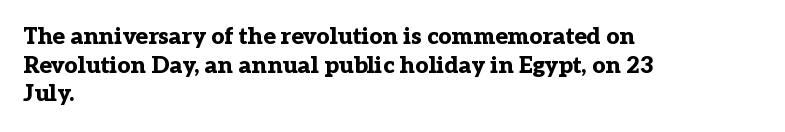
Q: Is the text bold? A: Yes.
Q: Is the text italic (slanted)? A: No, it is upright.
Q: Is the text underlined? A: No.
Q: How is the paragraph aligned? A: Left-aligned.
Q: Is the spacing between letters normal or unusually wide? A: Normal.
